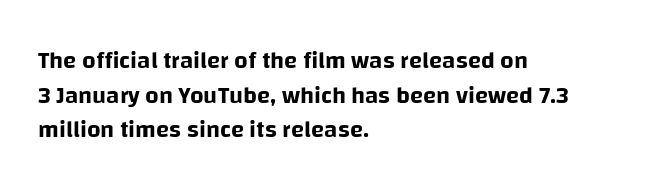
The compositor pushed each line to the left boundary. Compared with typical paragraphs, the rows here are spaced about the same. Here the glyphs are tracked normally, forming tight word shapes. Check the space under the baseline: it is left empty. You can tell it's not italic because the verticals are truly vertical.
